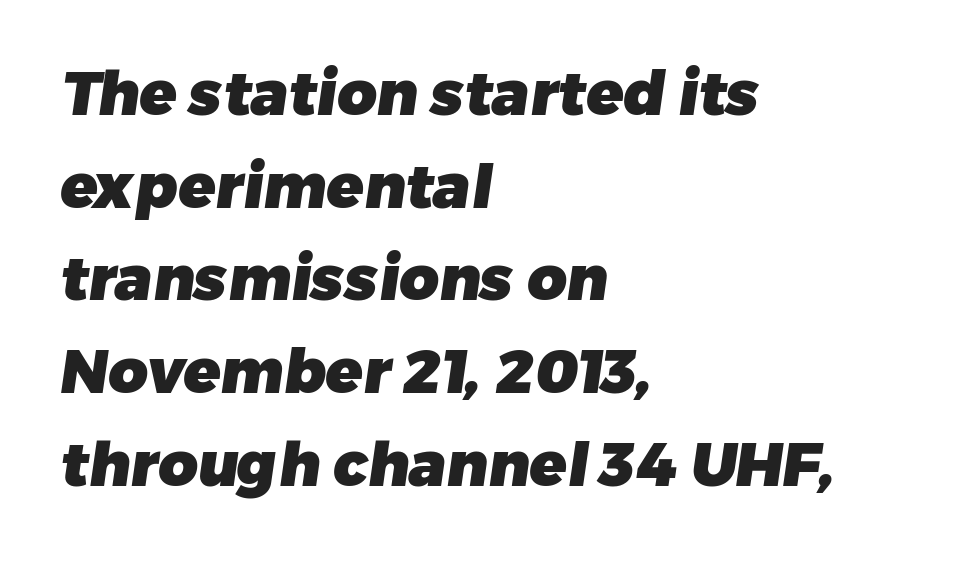
The characters look thick and weighty, a clear bold. Glance below the letters and you will spot only blank space. The lines sit at an ordinary, default distance from one another. Observe the ordinary spacing: letters are neighbours, not strangers. The typeface chosen for these lines omits serifs. Proportional: the letters do not fall into vertical columns.
